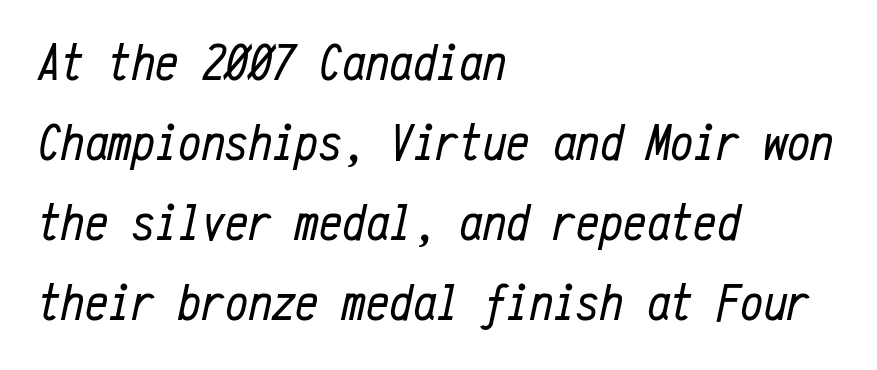
Here the glyphs are tracked normally, forming tight word shapes. Stroke thickness stays within the range of a standard reading face or lighter. This sample has the even, mechanical cadence of fixed-width lettering. The paragraph has a hard left edge and a soft right edge.
